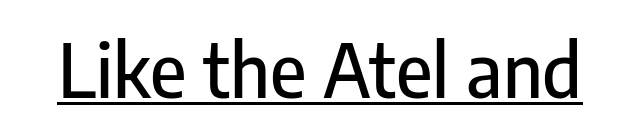
The image shows 74 px condensed sans-serif type, upright; set normal letter spacing, underlined; low stroke contrast and a medium x-height.
